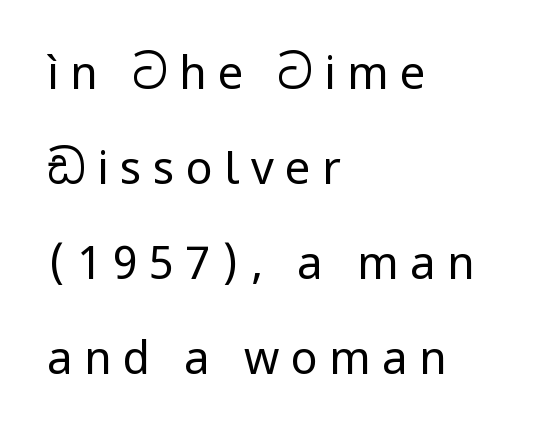
{"serif": "no", "italic": "no", "bold": "no", "weight": "regular", "width": "normal", "stroke_contrast": "low", "x_height": "medium", "monospaced": "no", "underline": "no", "align": "left", "line_spacing": "loose", "line_spacing_ratio": 2.11, "letter_spacing": "wide", "letter_spacing_em": 0.25, "glyph_px": 45}
